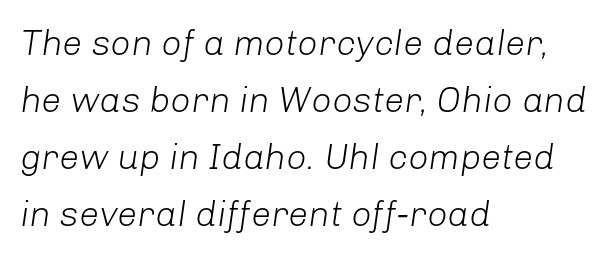
The passage shown is typed in a proportional face where columns would drift. Notice how the passage keeps a crisp vertical edge on the left only. Leading: standard. A bare baseline throughout the passage. Words appear dense and cohesive because spacing is normal.
